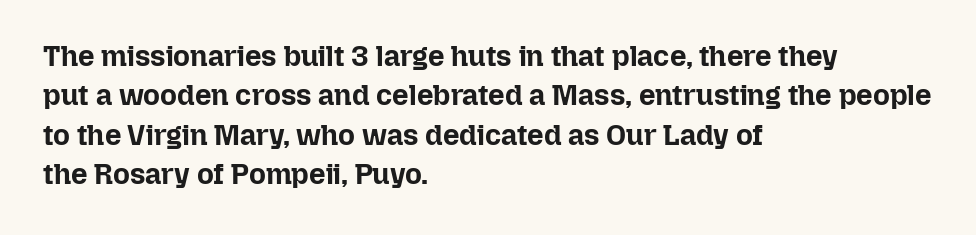
The image shows 29 px bold type, upright; set left-aligned, normal line spacing (1.36x), normal letter spacing, not underlined; low stroke contrast and a medium x-height.
